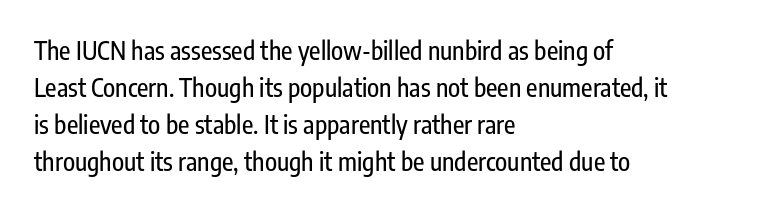
The space beneath each line is pristine and unruled. Compared with typical paragraphs, the rows here are spaced about the same. Notice how the passage keeps a crisp vertical edge on the left only. Short note: letters normally spaced.
